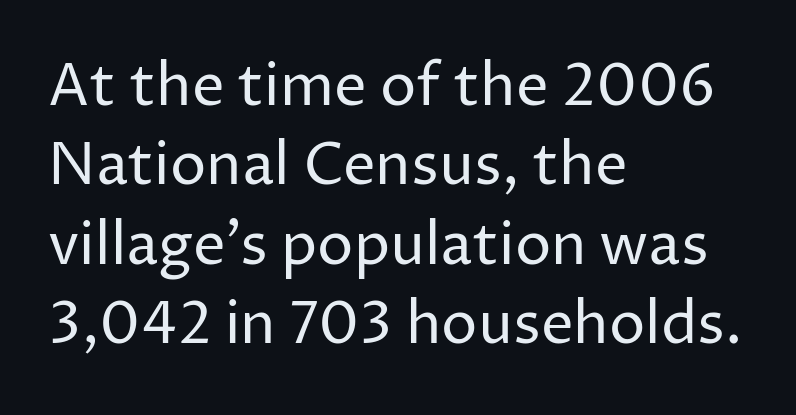
Each line starts at the same left margin while the right side varies. The letterforms sit at book weight or below. Is there any slant? The stems are plumb. Clear beneath every line of the passage. Inter-character spacing is left at the font's built-in metrics.
